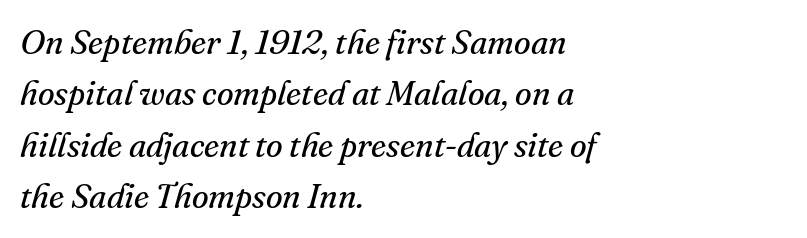
A light-to-regular cut is what we see here. Reading down the block, your eye returns to a fixed left position each line. Underlining? Definitely not there. Between one letter and the next there's only the usual sliver of space. Character widths vary here, with narrow letters taking less room than wide ones. Evenly set lines give the paragraph a standard silhouette.
